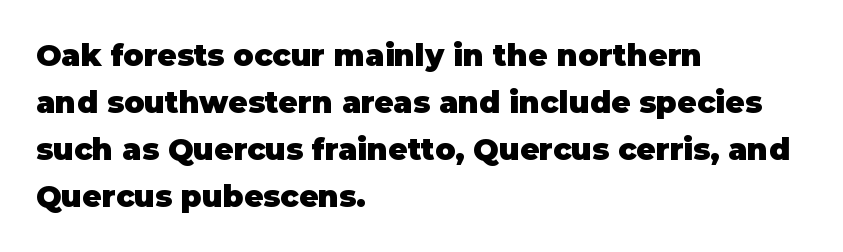
{"serif": "no", "italic": "no", "bold": "yes", "weight": "heavy", "width": "normal", "stroke_contrast": "low", "x_height": "large", "monospaced": "no", "underline": "no", "align": "left", "line_spacing": "normal", "line_spacing_ratio": 1.57, "letter_spacing": "normal", "letter_spacing_em": 0.0, "glyph_px": 30}
